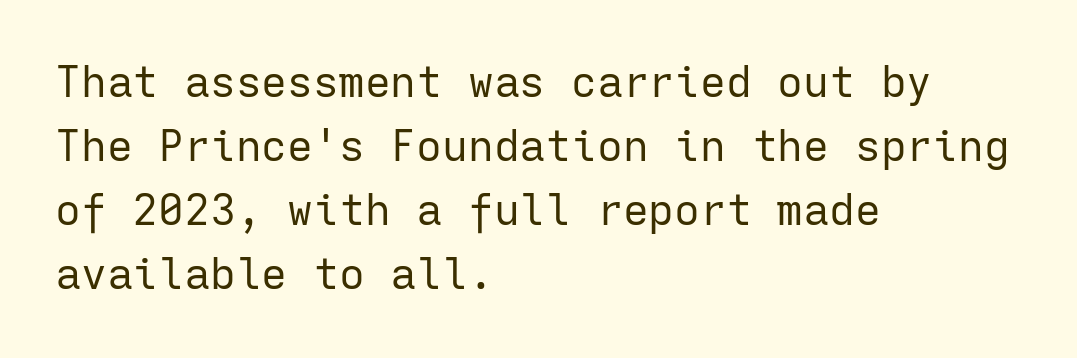
The image shows 43 px regular-weight sans-serif type, upright, monospaced; set left-aligned, normal line spacing (1.49x), normal letter spacing, not underlined; low stroke contrast and a medium x-height.
